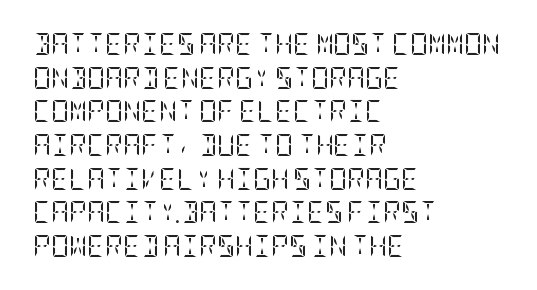
The image shows 22 px text type, upright; set left-aligned, normal line spacing (1.53x), normal letter spacing, not underlined.
